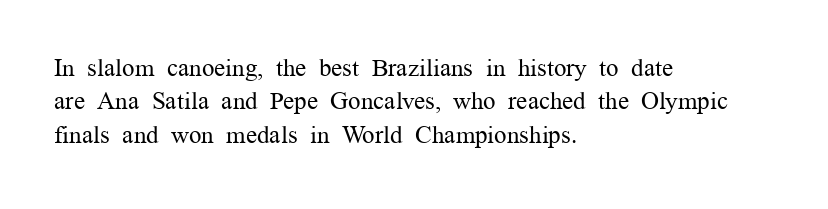
Notice how the stems are strictly vertical — no italics here. Clear beneath every line of the passage. Compared with typical paragraphs, the rows here are spaced about the same. The letters look calm and open, with moderate or lighter stems. Spacing between characters is what you'd get straight out of the box.
